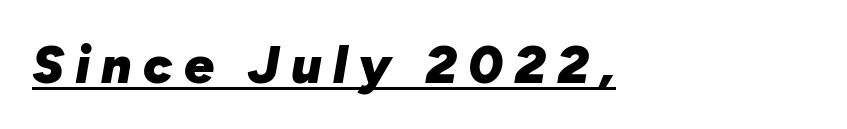
{"italic": "yes", "lean": "right", "slant_degrees": 10, "bold": "yes", "weight": "heavy", "width": "normal", "stroke_contrast": "low", "x_height": "medium", "monospaced": "no", "underline": "yes", "align": "left", "letter_spacing": "wide", "letter_spacing_em": 0.21, "glyph_px": 53}
